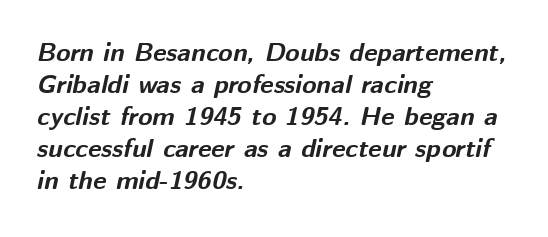
Q: Is the text bold? A: Yes.
Q: Is the text italic (slanted)? A: Yes, it leans right by about 12 degrees.
Q: Is the text underlined? A: No.
Q: How is the paragraph aligned? A: Left-aligned.
Q: Is the spacing between letters normal or unusually wide? A: Normal.
